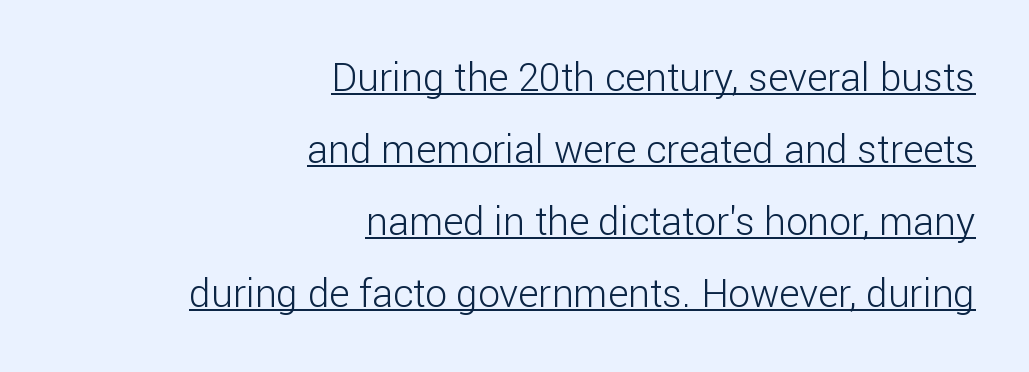
Q: Is the text bold? A: No.
Q: Is the text italic (slanted)? A: No, it is upright.
Q: Is the typeface a serif or a sans-serif typeface? A: Sans-serif.
Q: Is the text underlined? A: Yes.
Q: How is the paragraph aligned? A: Right-aligned.
Q: Is the spacing between letters normal or unusually wide? A: Normal.
Q: Width (condensed, normal, or wide)? A: Normal.
Q: Stroke contrast? A: Low.
Q: x-height? A: Medium.
Q: Monospaced? A: No.
